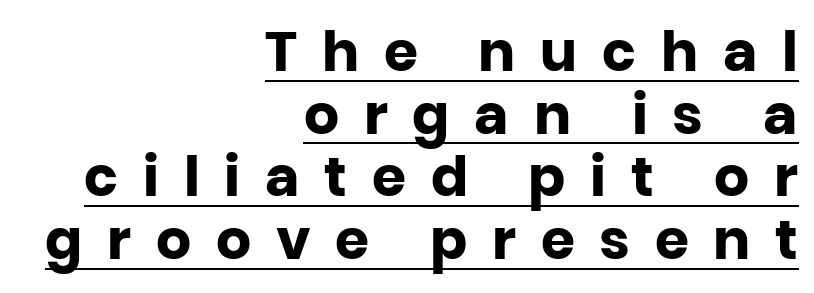
Unlike italic type, these characters show no tilt at all. Each letter's strokes conclude bluntly, with no projecting serifs. Horizontally, the lines are justified to the trailing edge only. Looks like someone drew a line under every word here. Summary of vertical rhythm: compact, with narrow interline spacing.
